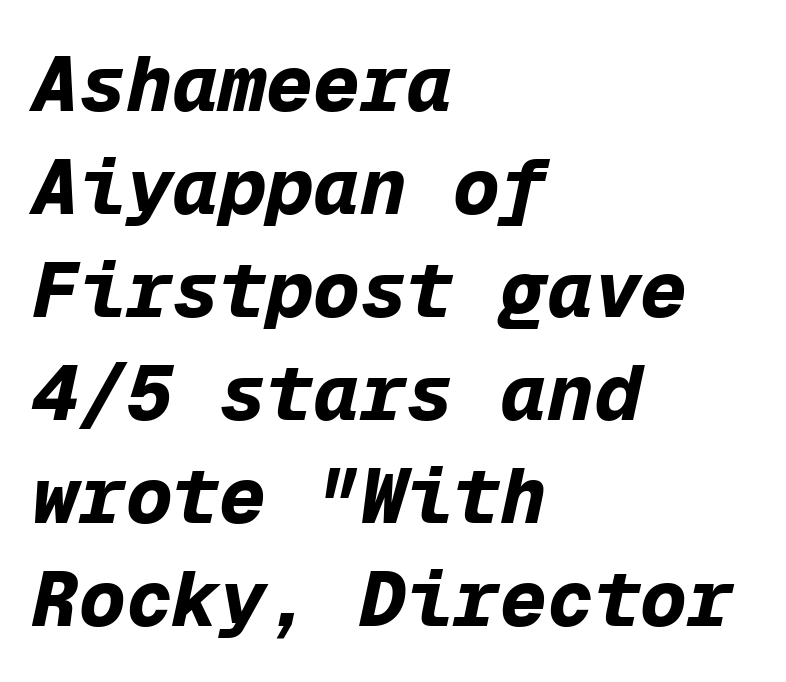
The image shows 78 px bold type, italic (leaning right), monospaced; set left-aligned, normal line spacing (1.32x), normal letter spacing, not underlined; low stroke contrast and a medium x-height.
